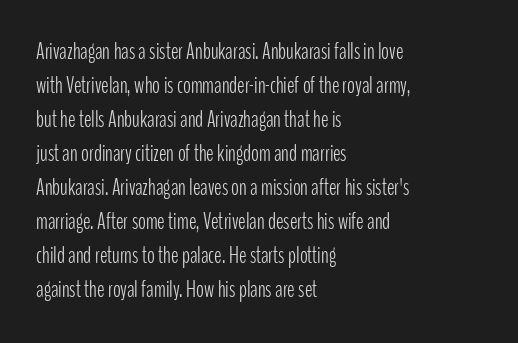
{"italic": "no", "bold": "no", "underline": "no", "align": "left", "line_spacing": "normal", "line_spacing_ratio": 1.48, "letter_spacing": "normal", "letter_spacing_em": 0.0, "glyph_px": 23}
